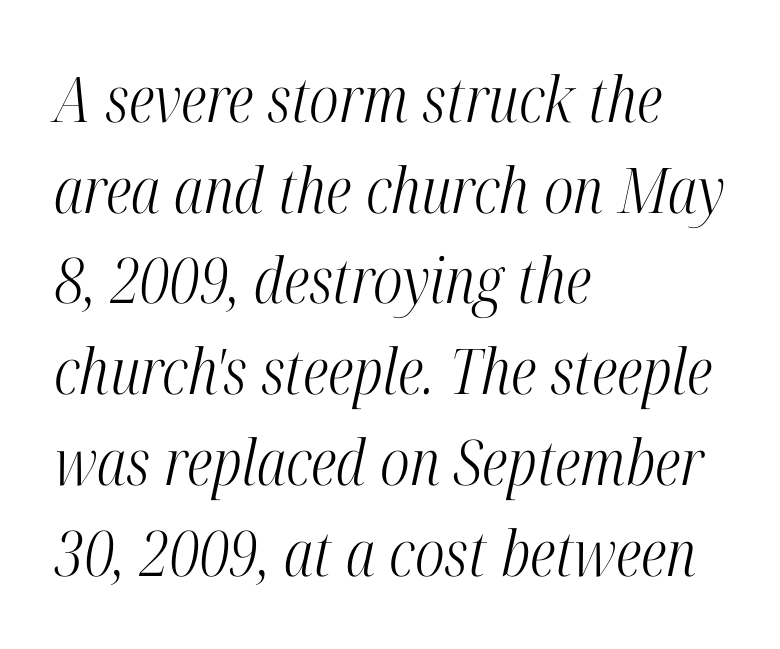
{"serif": "yes", "italic": "yes", "lean": "right", "slant_degrees": 12, "bold": "no", "weight": "light", "width": "condensed", "stroke_contrast": "high", "x_height": "medium", "monospaced": "no", "underline": "no", "align": "left", "line_spacing": "normal", "line_spacing_ratio": 1.44, "letter_spacing": "normal", "letter_spacing_em": 0.0, "glyph_px": 63}
